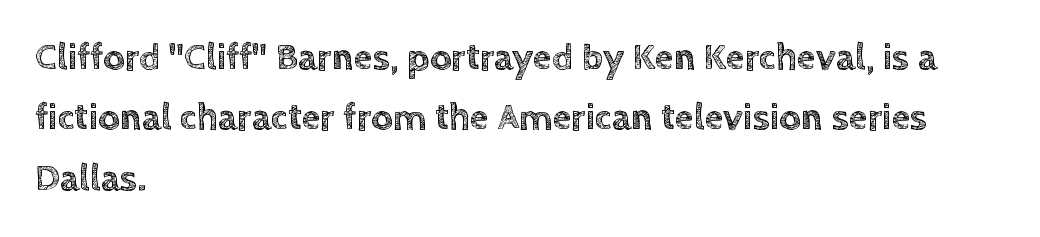
{"italic": "no", "width": "normal", "x_height": "large", "monospaced": "no", "underline": "no", "align": "left", "line_spacing": "normal", "line_spacing_ratio": 1.59, "letter_spacing": "normal", "letter_spacing_em": 0.0, "glyph_px": 38}
